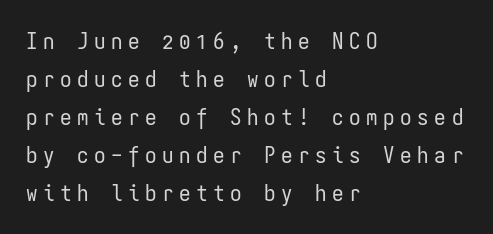
Words appear elongated and porous because spacing is wide. Compared with typical paragraphs, the rows here are spaced about the same. Ascenders rise straight up at ninety degrees. Leftover space on each line is placed entirely after the last word.
